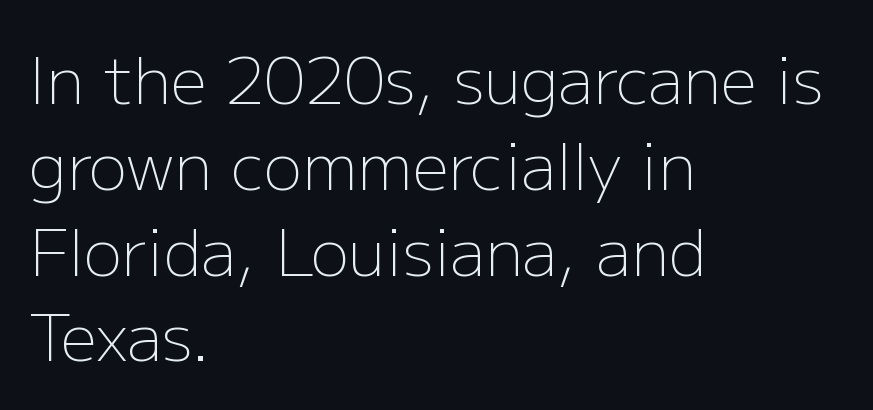
Each letter's strokes conclude bluntly, with no projecting serifs. The setting favours the left margin, as ordinary paragraphs usually do. Check the space under the baseline: it is left empty. Evenly set lines give the paragraph a standard silhouette. The rendering uses natural spacing where letterforms have individual widths.
